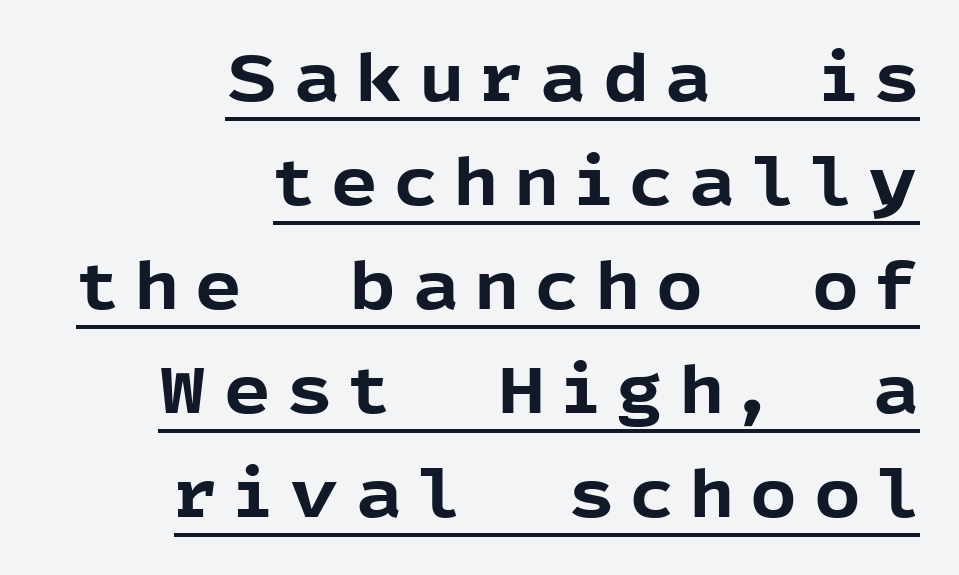
Q: Is the text bold? A: Yes.
Q: Is the text italic (slanted)? A: No, it is upright.
Q: Is the typeface a serif or a sans-serif typeface? A: Sans-serif.
Q: Is the text underlined? A: Yes.
Q: How is the paragraph aligned? A: Right-aligned.
Q: Is the spacing between letters normal or unusually wide? A: Unusually wide.
Q: Is the spacing between lines tight, normal or loose? A: Normal.
Q: Width (condensed, normal, or wide)? A: Normal.
Q: x-height? A: Medium.
Q: Monospaced? A: No.
